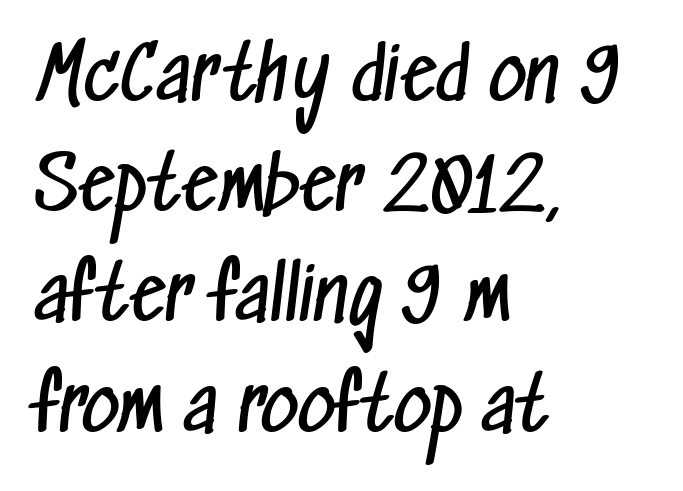
Only glyphs here, with clear space below each row. The designer left line spacing at the default. Caption: face not bold, strokes unweighted. Nope, no serifs anywhere on these letters. This sample has the flowing, uneven cadence of proportional lettering. Horizontal alignment here is leftward, the default for most running prose.
